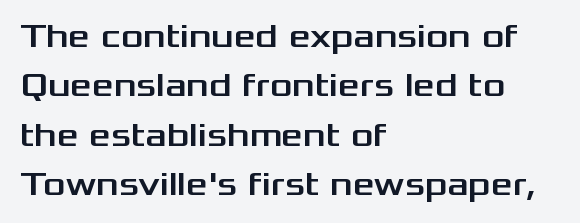
{"serif": "no", "italic": "no", "width": "wide", "stroke_contrast": "medium", "x_height": "medium", "monospaced": "no", "underline": "no", "align": "left", "line_spacing": "normal", "line_spacing_ratio": 1.45, "letter_spacing": "normal", "letter_spacing_em": 0.0, "glyph_px": 34}
